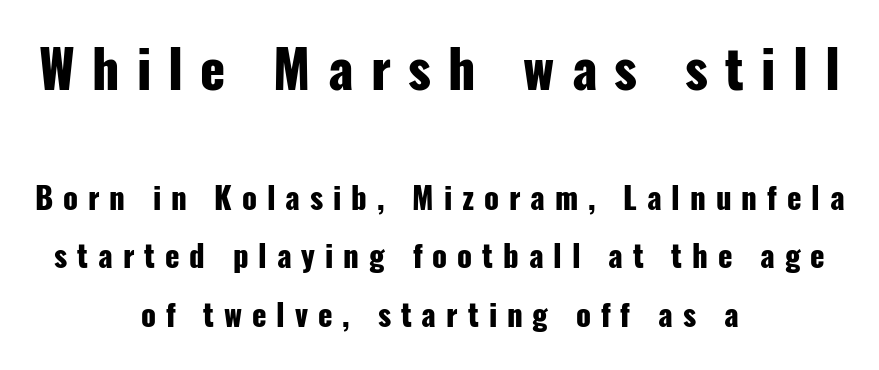
The image shows 52 px heavy, condensed sans-serif type, upright; set centered, loose line spacing (1.96x), unusually wide letter spacing (+0.33 em), not underlined; the first (top) block is 1.73x larger; low stroke contrast and a medium x-height.
